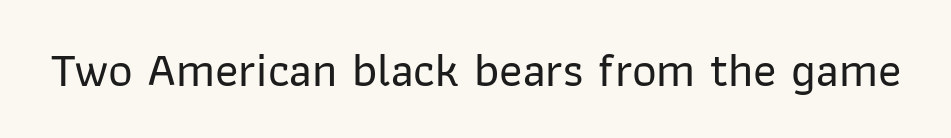
{"serif": "no", "italic": "no", "width": "normal", "stroke_contrast": "low", "x_height": "medium", "monospaced": "no", "underline": "no", "letter_spacing": "normal", "letter_spacing_em": 0.0, "glyph_px": 48}
